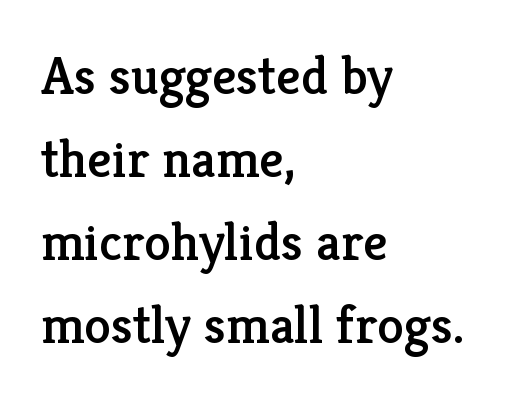
Posture: vertical. The space between consecutive lines is moderate. Each letter keeps its own natural width here, so spacing adapts to shape. The ragged edge is on the right, which tells us the setting is flush left. A clean baseline with only descenders dipping below it. The horizontal fit of the characters is conventional and even.
